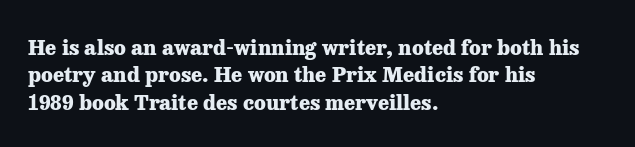
{"italic": "no", "bold": "yes", "underline": "no", "align": "left", "line_spacing": "normal", "line_spacing_ratio": 1.3, "letter_spacing": "normal", "letter_spacing_em": 0.0, "glyph_px": 21}
